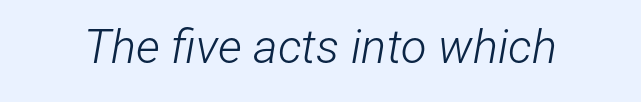
The letters look calm and open, with moderate or lighter stems. Quick note: italic. Is the letter spacing exaggerated? No — it looks like the ordinary default. Each letter keeps its own natural width here, so spacing adapts to shape. Check under the words: just untouched page.
